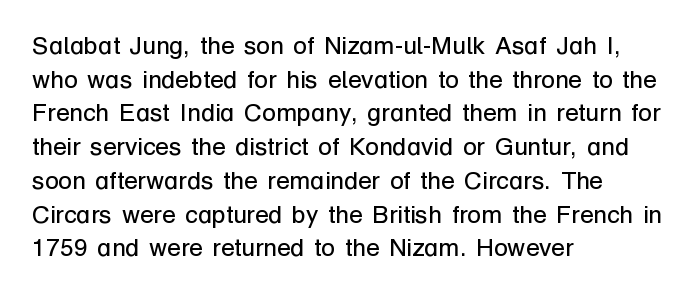
The image shows 25 px text type, upright; set left-aligned, normal line spacing (1.35x), normal letter spacing, not underlined.
